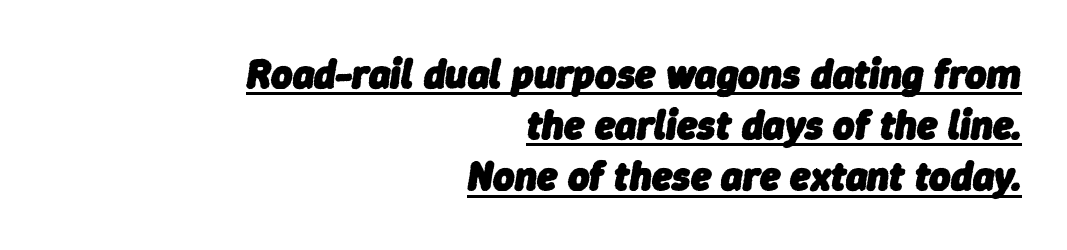
Q: Is the text bold? A: Yes.
Q: Is the text italic (slanted)? A: Yes, it leans right by about 9 degrees.
Q: Is the text underlined? A: Yes.
Q: How is the paragraph aligned? A: Right-aligned.
Q: Is the spacing between letters normal or unusually wide? A: Normal.
Q: Is the spacing between lines tight, normal or loose? A: Normal.
Q: Width (condensed, normal, or wide)? A: Normal.
Q: Stroke contrast? A: Low.
Q: x-height? A: Medium.
Q: Monospaced? A: No.
